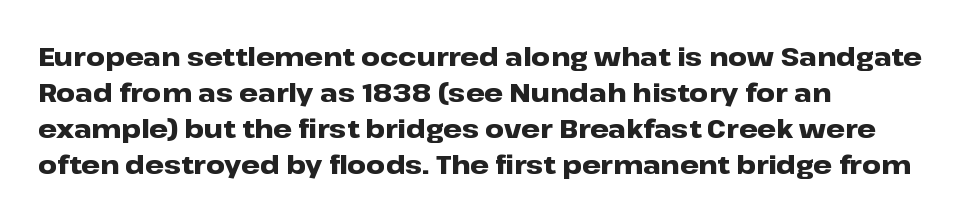
Q: Is the text bold? A: Yes.
Q: Is the text italic (slanted)? A: No, it is upright.
Q: Is the text underlined? A: No.
Q: How is the paragraph aligned? A: Left-aligned.
Q: Is the spacing between letters normal or unusually wide? A: Normal.
Q: Is the spacing between lines tight, normal or loose? A: Normal.
